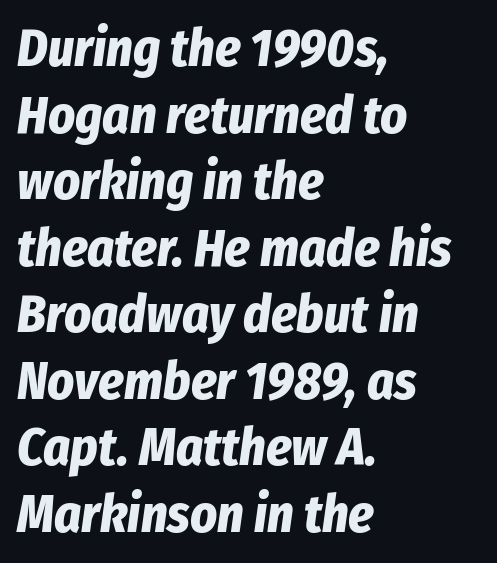
{"italic": "yes", "lean": "right", "slant_degrees": 8, "bold": "yes", "weight": "bold", "width": "condensed", "stroke_contrast": "low", "x_height": "medium", "monospaced": "no", "underline": "no", "align": "left", "line_spacing": "normal", "line_spacing_ratio": 1.28, "letter_spacing": "normal", "letter_spacing_em": 0.0, "glyph_px": 52}
